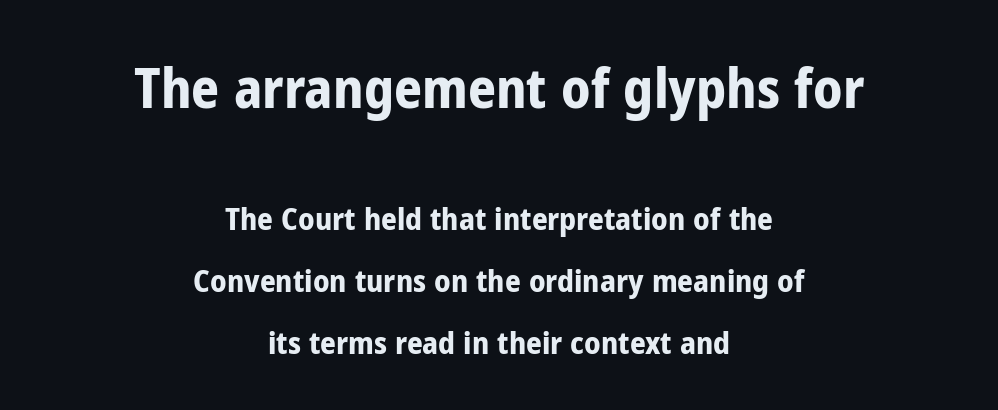
Q: Is the text bold? A: Yes.
Q: Is the text italic (slanted)? A: No, it is upright.
Q: Is the typeface a serif or a sans-serif typeface? A: Sans-serif.
Q: Is the text underlined? A: No.
Q: How is the paragraph aligned? A: Centered.
Q: Is the spacing between letters normal or unusually wide? A: Normal.
Q: Is the spacing between lines tight, normal or loose? A: Loose.
Q: Which block of text is set in a larger size, the first (top) or the second (bottom)? A: The first (top) one.
Q: Width (condensed, normal, or wide)? A: Condensed.
Q: Stroke contrast? A: Low.
Q: x-height? A: Medium.
Q: Monospaced? A: No.
